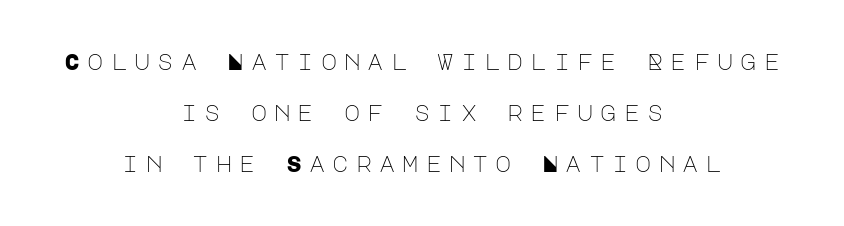
Q: Is the text bold? A: No.
Q: Is the text italic (slanted)? A: No, it is upright.
Q: Is the text underlined? A: No.
Q: How is the paragraph aligned? A: Centered.
Q: Is the spacing between letters normal or unusually wide? A: Unusually wide.
Q: Is the spacing between lines tight, normal or loose? A: Loose.
